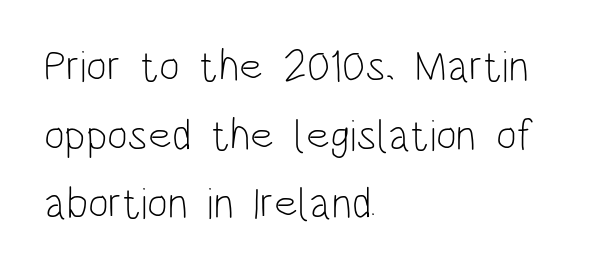
The image shows 44 px light, condensed sans-serif type, upright; set left-aligned, normal line spacing (1.56x), normal letter spacing, not underlined; low stroke contrast and a large x-height.
